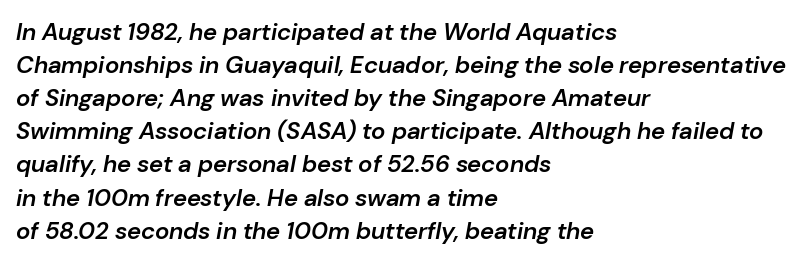
Q: Is the text bold? A: Semi-bold.
Q: Is the text italic (slanted)? A: Yes, it leans right by about 10 degrees.
Q: Is the text underlined? A: No.
Q: How is the paragraph aligned? A: Left-aligned.
Q: Is the spacing between letters normal or unusually wide? A: Normal.
Q: Is the spacing between lines tight, normal or loose? A: Normal.
